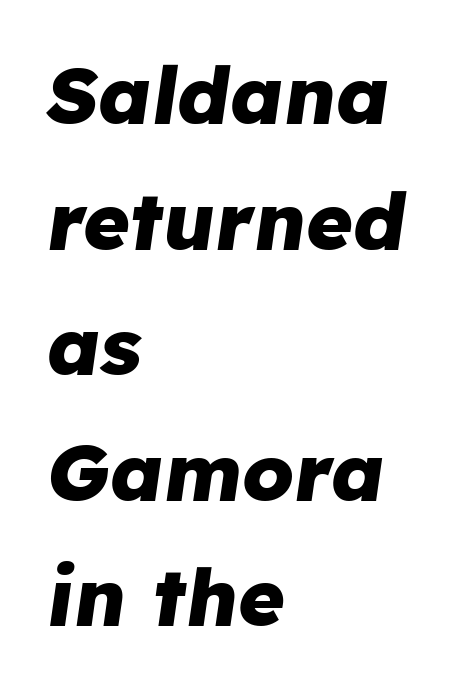
The image shows 80 px heavy type, italic (leaning right); set left-aligned, normal line spacing (1.57x), normal letter spacing, not underlined; low stroke contrast and a medium x-height.
